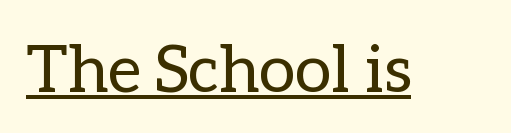
The image shows 66 px regular-weight type, upright; set normal letter spacing, underlined; low stroke contrast and a medium x-height.
